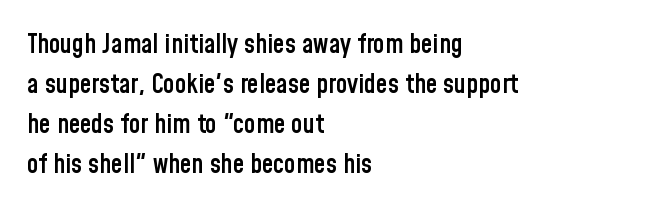
{"italic": "no", "bold": "semi", "underline": "no", "align": "left", "line_spacing": "normal", "line_spacing_ratio": 1.54, "letter_spacing": "normal", "letter_spacing_em": 0.0, "glyph_px": 26}
